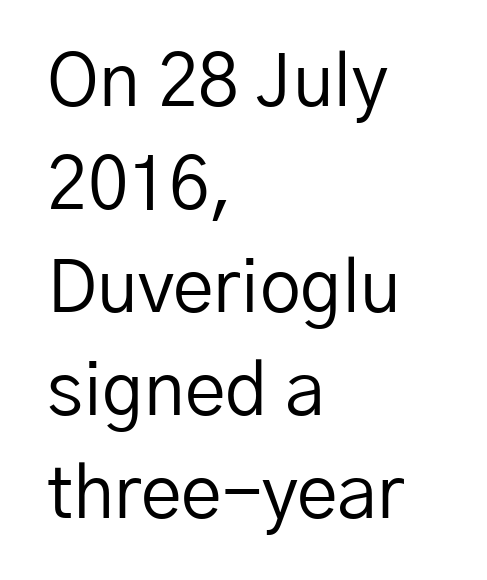
Q: Is the text bold? A: No.
Q: Is the text italic (slanted)? A: No, it is upright.
Q: Is the typeface a serif or a sans-serif typeface? A: Sans-serif.
Q: Is the text underlined? A: No.
Q: How is the paragraph aligned? A: Left-aligned.
Q: Is the spacing between letters normal or unusually wide? A: Normal.
Q: Is the spacing between lines tight, normal or loose? A: Normal.
Q: Width (condensed, normal, or wide)? A: Normal.
Q: Stroke contrast? A: Low.
Q: x-height? A: Medium.
Q: Monospaced? A: No.
